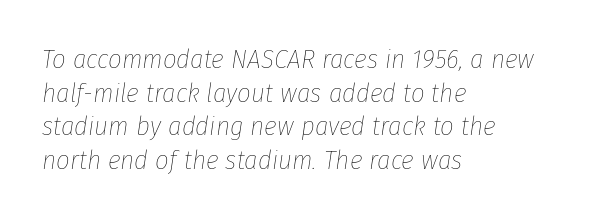
The image shows 27 px text type, italic (leaning right); set left-aligned, normal line spacing (1.25x), normal letter spacing, not underlined.
